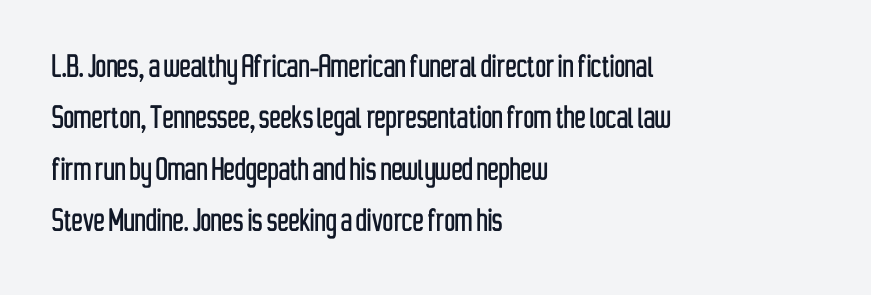
Here the glyphs are tracked normally, forming tight word shapes. When letters stand straight like this, we call the style roman or upright. The glyphs are unaccompanied by any horizontal stroke below them. Does the type have serifs? No, each stem ends abruptly. A typesetter would call this proportional, since set widths differ per character. Compared with a centered layout, this one pins lines to the left instead.
